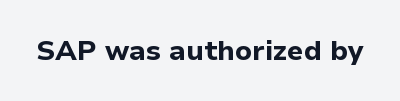
{"serif": "no", "italic": "no", "bold": "yes", "weight": "bold", "width": "normal", "stroke_contrast": "low", "x_height": "medium", "monospaced": "no", "underline": "no", "letter_spacing": "normal", "letter_spacing_em": 0.0, "glyph_px": 28}
